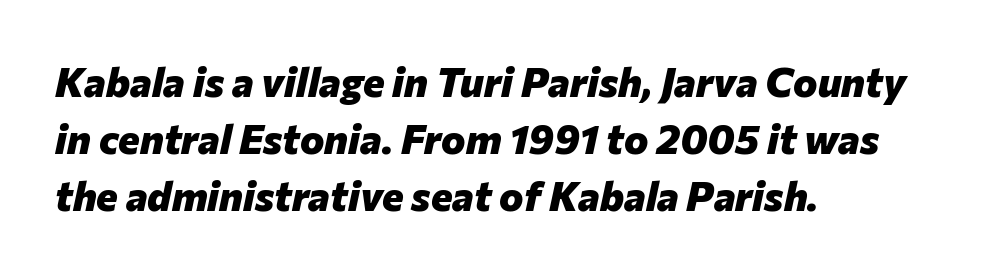
Q: Is the text bold? A: Yes.
Q: Is the text italic (slanted)? A: Yes, it leans right by about 12 degrees.
Q: Is the text underlined? A: No.
Q: How is the paragraph aligned? A: Left-aligned.
Q: Is the spacing between letters normal or unusually wide? A: Normal.
Q: Is the spacing between lines tight, normal or loose? A: Normal.
Q: Width (condensed, normal, or wide)? A: Normal.
Q: Stroke contrast? A: Low.
Q: x-height? A: Medium.
Q: Monospaced? A: No.
